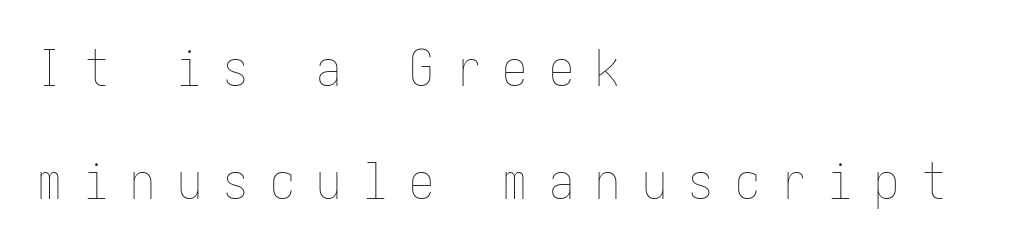
Posture: vertical. Does extra space separate the letters? Yes, quite a lot of it. Summary of vertical rhythm: relaxed, with wide interline spacing. Is this a heavy cut? Hardly; it is regular or lighter.
